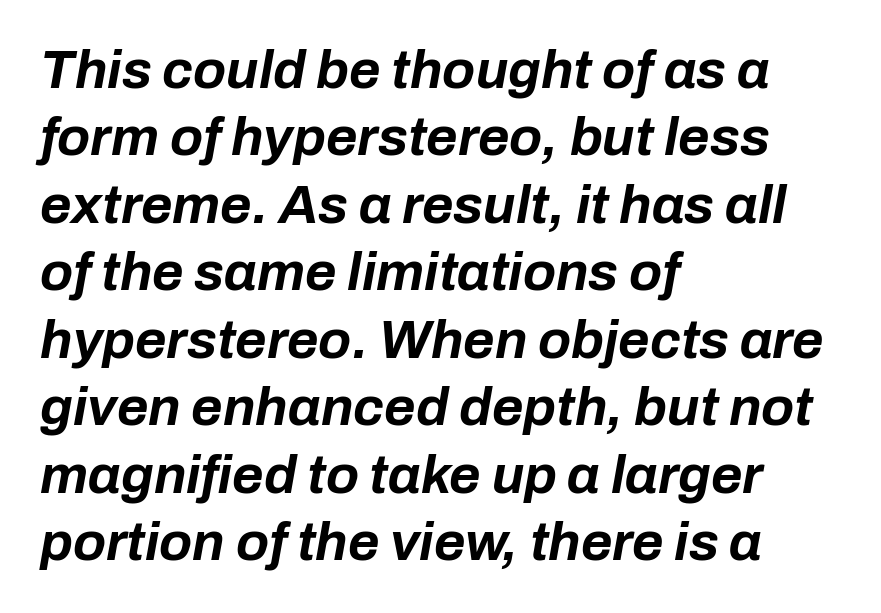
Q: Is the text bold? A: Yes.
Q: Is the text italic (slanted)? A: Yes, it leans right by about 10 degrees.
Q: Is the text underlined? A: No.
Q: How is the paragraph aligned? A: Left-aligned.
Q: Is the spacing between letters normal or unusually wide? A: Normal.
Q: Is the spacing between lines tight, normal or loose? A: Normal.
Q: Width (condensed, normal, or wide)? A: Normal.
Q: Stroke contrast? A: Low.
Q: x-height? A: Medium.
Q: Monospaced? A: No.
